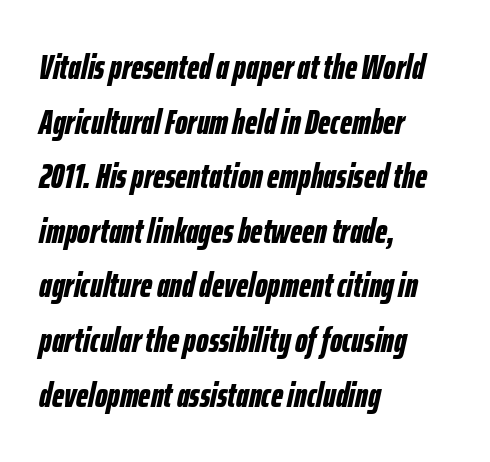
Q: Is the text bold? A: Yes.
Q: Is the text italic (slanted)? A: Yes, it leans right by about 12 degrees.
Q: Is the text underlined? A: No.
Q: How is the paragraph aligned? A: Left-aligned.
Q: Is the spacing between letters normal or unusually wide? A: Normal.
Q: Is the spacing between lines tight, normal or loose? A: Normal.
Q: Width (condensed, normal, or wide)? A: Condensed.
Q: Stroke contrast? A: Low.
Q: x-height? A: Medium.
Q: Monospaced? A: No.
